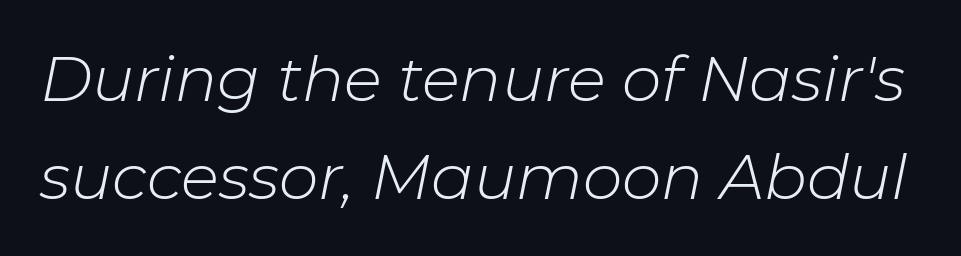
Letter spacing: default. Is there much room between lines? A standard amount, neither cramped nor airy. A typesetter would call this proportional, since set widths differ per character. Check under the words: just untouched page. The rendering applies a slant to the glyphs.
